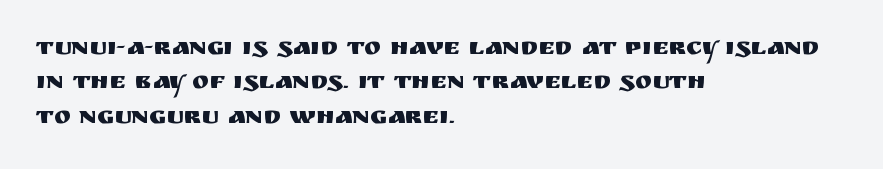
Q: Is the text italic (slanted)? A: No, it is upright.
Q: Is the text underlined? A: No.
Q: How is the paragraph aligned? A: Left-aligned.
Q: Is the spacing between letters normal or unusually wide? A: Normal.
Q: Is the spacing between lines tight, normal or loose? A: Normal.
